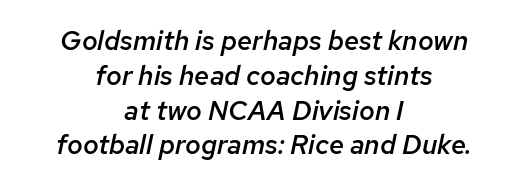
In terms of weight, the rendering is demibold, just under bold. One glance says typical: line gaps are just what's usual. Nobody drew a line under any word here. Tracking value appears to be zero — textbook default spacing. Reading down the block, each line starts at a different indent, mirrored at its end.
